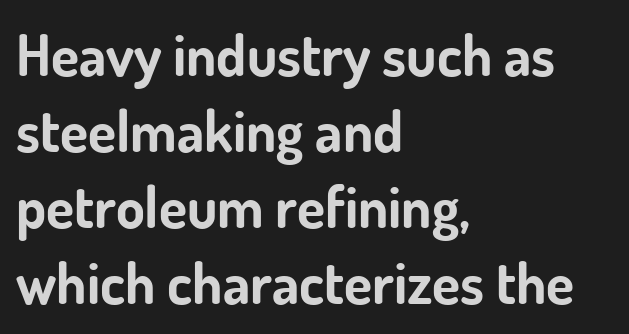
The image shows 58 px bold sans-serif type, upright; set left-aligned, normal line spacing (1.31x), normal letter spacing, not underlined; low stroke contrast and a small x-height.
